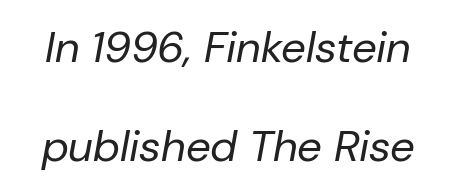
The image shows 44 px regular-weight type, italic (leaning right); set loose line spacing (2.25x), normal letter spacing, not underlined; low stroke contrast and a medium x-height.
